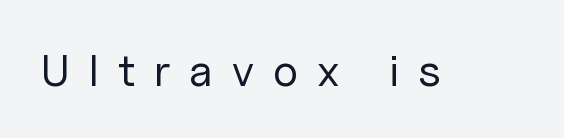
The image shows 45 px regular-weight sans-serif type, upright; set unusually wide letter spacing (+0.42 em), not underlined; low stroke contrast and a medium x-height.
